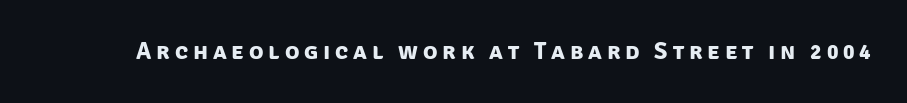
{"bold": "yes", "underline": "no", "letter_spacing": "wide", "letter_spacing_em": 0.2, "glyph_px": 24}
